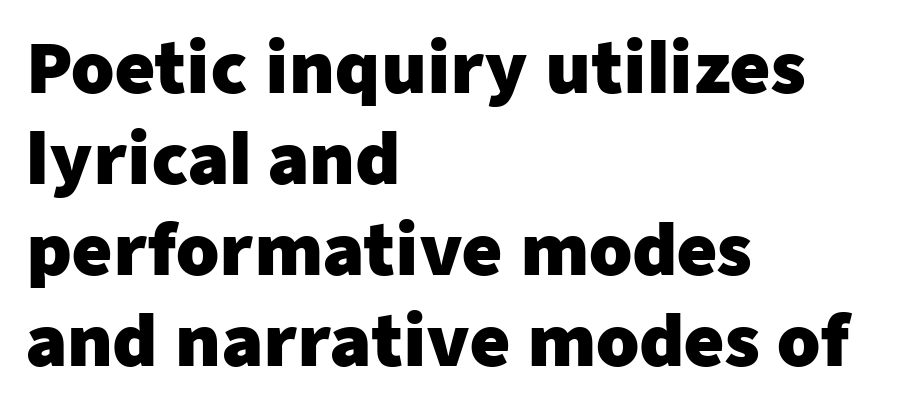
The image shows 69 px heavy sans-serif type, upright; set left-aligned, normal line spacing (1.32x), normal letter spacing, not underlined; low stroke contrast and a medium x-height.
